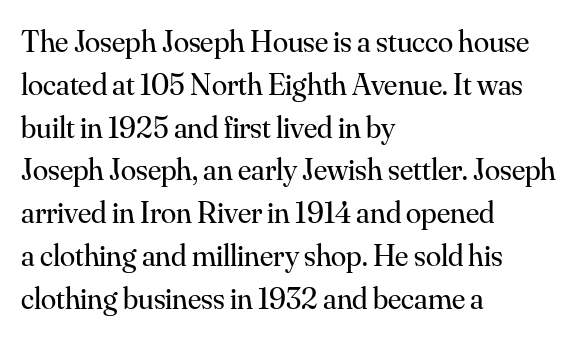
The image shows 31 px regular-weight serif type, upright; set left-aligned, normal line spacing (1.38x), normal letter spacing, not underlined; medium stroke contrast and a small x-height.
